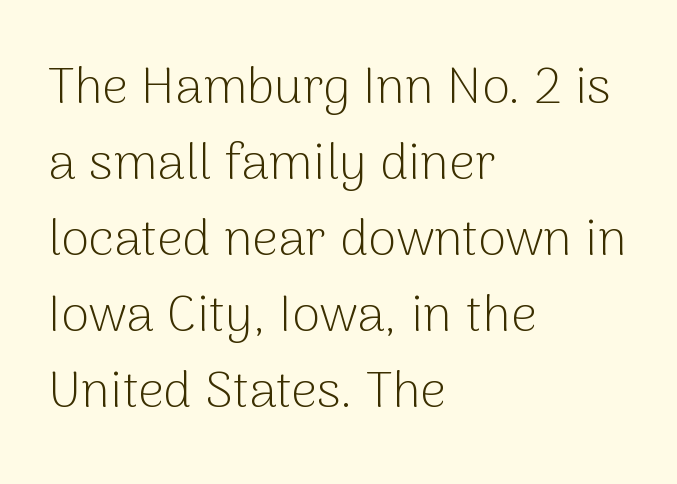
{"serif": "no", "italic": "no", "bold": "no", "weight": "light", "width": "normal", "stroke_contrast": "low", "x_height": "medium", "monospaced": "no", "underline": "no", "align": "left", "line_spacing": "normal", "line_spacing_ratio": 1.49, "letter_spacing": "normal", "letter_spacing_em": 0.0, "glyph_px": 51}
